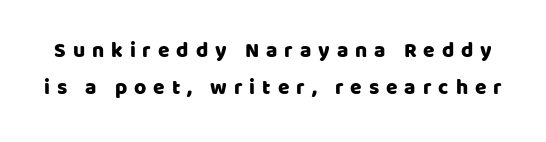
{"italic": "no", "underline": "no", "line_spacing_ratio": 1.77, "letter_spacing": "wide", "letter_spacing_em": 0.33, "glyph_px": 21}
